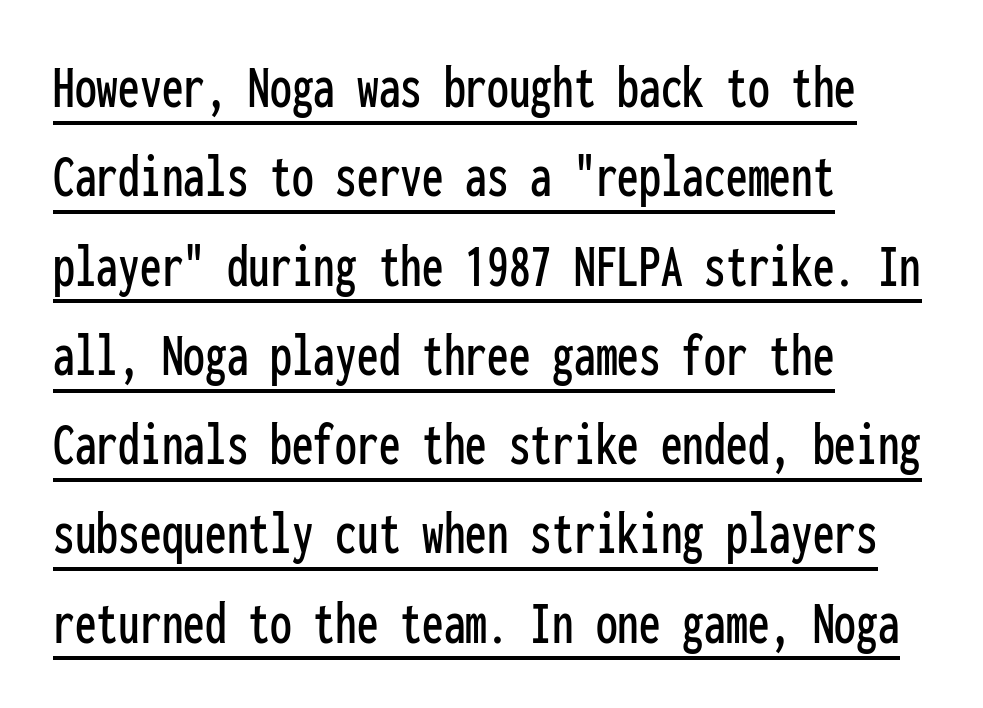
The image shows 62 px condensed sans-serif type, upright, monospaced; set left-aligned, normal line spacing (1.44x), normal letter spacing, underlined; low stroke contrast and a medium x-height.
